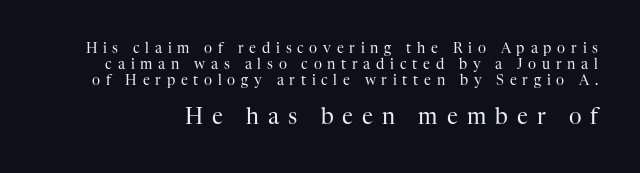
{"italic": "no", "bold": "no", "underline": "no", "line_spacing": "tight", "line_spacing_ratio": 1.13, "letter_spacing": "wide", "letter_spacing_em": 0.41, "larger_block": "second", "size_ratio": 1.57, "glyph_px": 22}
